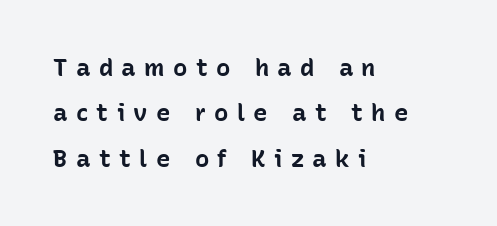
The image shows 24 px bold type, upright; set left-aligned, line spacing 1.89x, unusually wide letter spacing (+0.35 em), not underlined.
